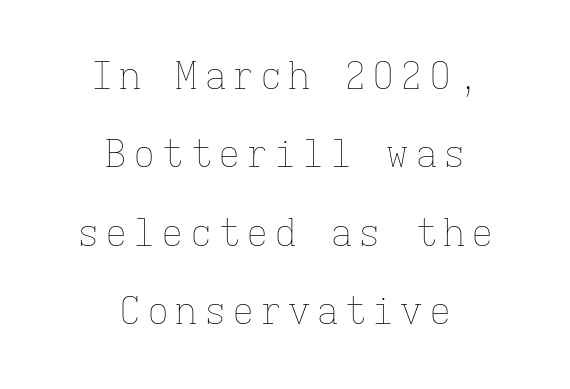
{"italic": "no", "bold": "no", "weight": "thin", "width": "normal", "stroke_contrast": "low", "x_height": "medium", "monospaced": "yes", "underline": "no", "align": "center", "line_spacing": "loose", "line_spacing_ratio": 2.12, "glyph_px": 37}
